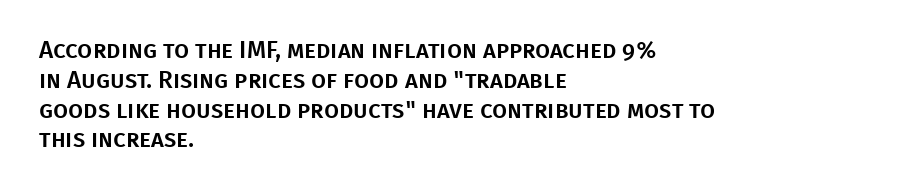
The image shows 24 px text type, upright; set left-aligned, line spacing 1.24x, normal letter spacing, not underlined.
